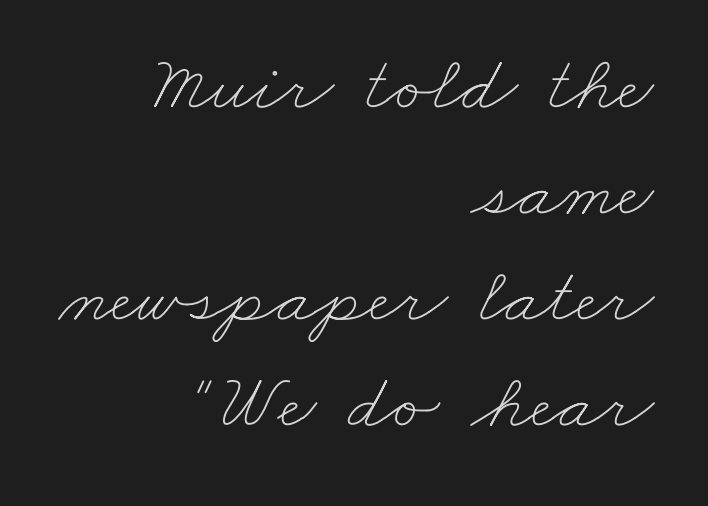
The image shows 79 px thin, wide type; set right-aligned, normal line spacing (1.34x), normal letter spacing, not underlined; low stroke contrast and a small x-height.
